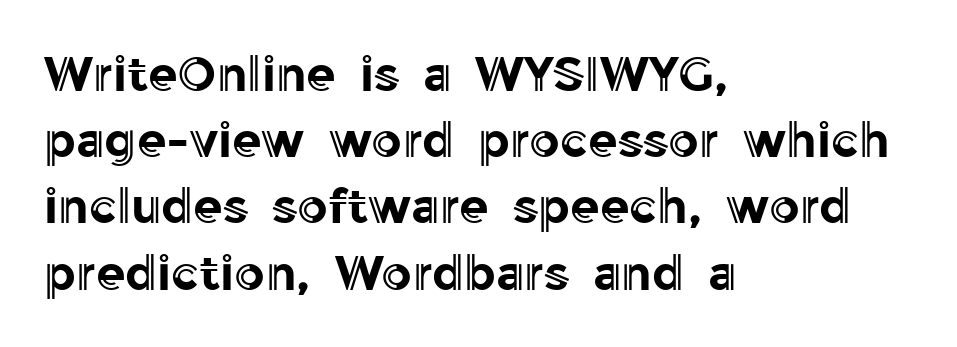
Q: Is the text italic (slanted)? A: No, it is upright.
Q: Is the text underlined? A: No.
Q: How is the paragraph aligned? A: Left-aligned.
Q: Is the spacing between letters normal or unusually wide? A: Normal.
Q: Is the spacing between lines tight, normal or loose? A: Normal.
Q: Width (condensed, normal, or wide)? A: Normal.
Q: x-height? A: Medium.
Q: Monospaced? A: No.
